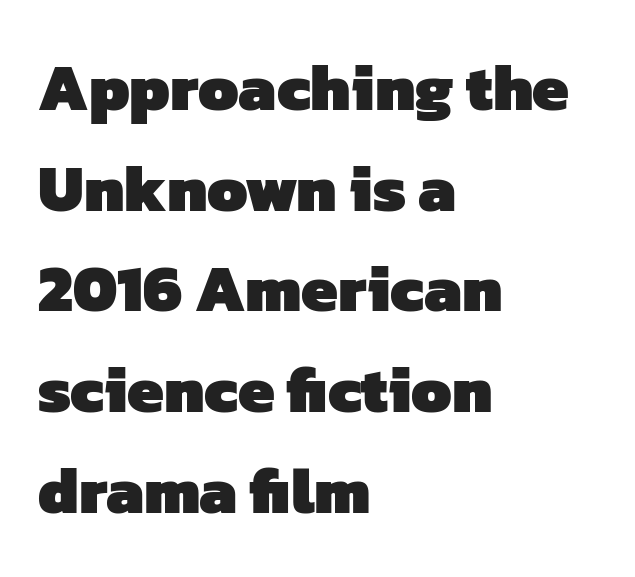
The image shows 65 px heavy sans-serif type; set left-aligned, normal line spacing (1.55x), normal letter spacing, not underlined; low stroke contrast and a medium x-height.
